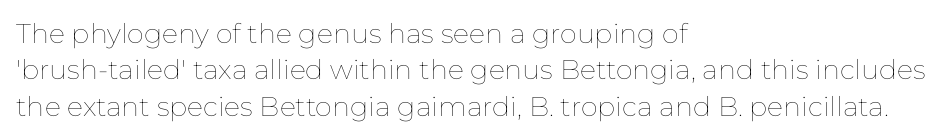
Q: Is the text bold? A: No.
Q: Is the text italic (slanted)? A: No, it is upright.
Q: Is the text underlined? A: No.
Q: How is the paragraph aligned? A: Left-aligned.
Q: Is the spacing between letters normal or unusually wide? A: Normal.
Q: Is the spacing between lines tight, normal or loose? A: Normal.
